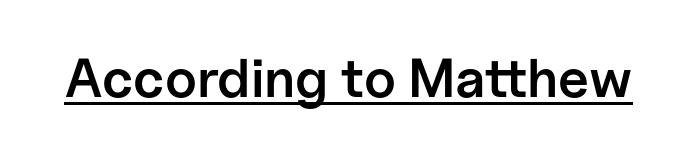
{"serif": "no", "italic": "no", "bold": "semi", "weight": "semibold", "width": "normal", "stroke_contrast": "low", "x_height": "medium", "monospaced": "no", "underline": "yes", "letter_spacing": "normal", "letter_spacing_em": 0.0, "glyph_px": 55}
